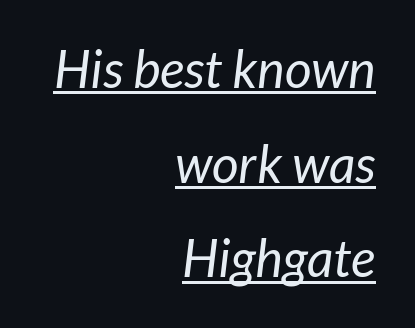
The strokes are not fattened; the text isn't bold. The passage shown is typed in a proportional face where columns would drift. The line texture is even and compact thanks to regular tracking. Horizontal alignment here is rightward, an uncommon choice for prose. Every word sits above its own underline.
